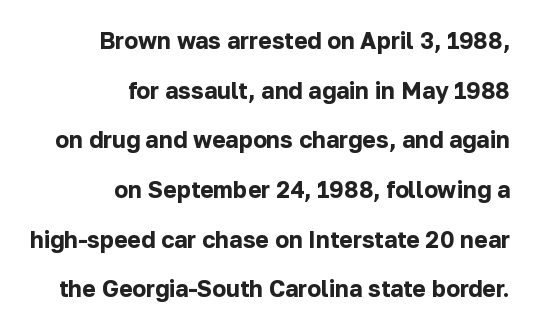
Q: Is the text bold? A: Yes.
Q: Is the text italic (slanted)? A: No, it is upright.
Q: Is the text underlined? A: No.
Q: How is the paragraph aligned? A: Right-aligned.
Q: Is the spacing between letters normal or unusually wide? A: Normal.
Q: Is the spacing between lines tight, normal or loose? A: Loose.
